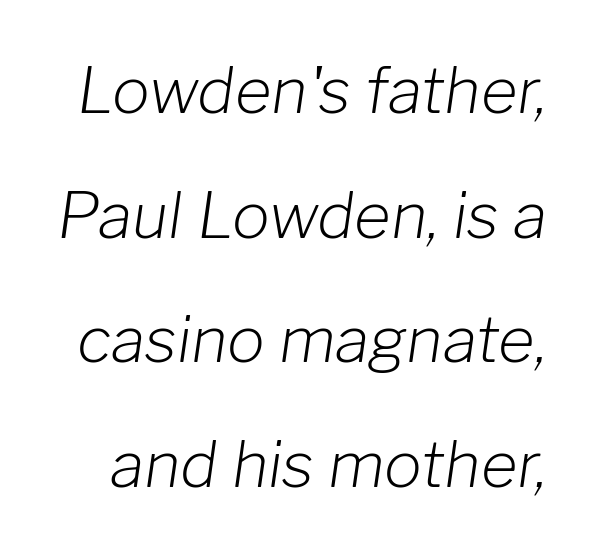
These lines keep a tight, regular rhythm from letter to letter. Think of a printed novel: that variable character pitch is what you see here. Is there much room between lines? Yes — plenty of vertical air separates them. These lines were composed using italics. Letters rest on an invisible, unmarked baseline.
